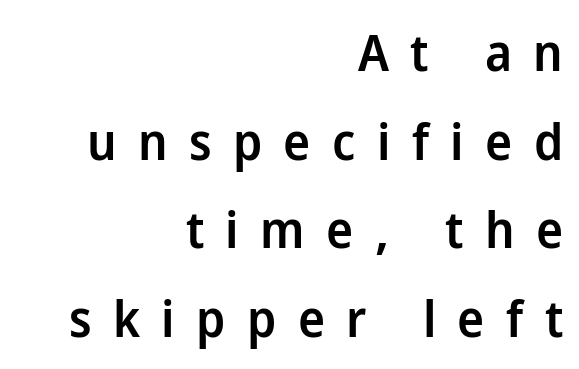
Note the varied advance widths — an 'i' is clearly narrower than an 'm'. The compositor pushed each line to the right boundary. How are the letters spaced? Widely, with obvious added tracking. The zone under the glyphs is completely vacant. The text was rendered using a sans face with plain stroke endings. The typography opts for an upright posture over an oblique one.
